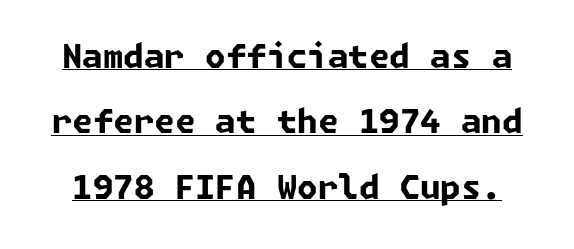
Q: Is the text bold? A: Yes.
Q: Is the typeface a serif or a sans-serif typeface? A: Sans-serif.
Q: Is the text underlined? A: Yes.
Q: Is the spacing between letters normal or unusually wide? A: Normal.
Q: Is the spacing between lines tight, normal or loose? A: Loose.
Q: Width (condensed, normal, or wide)? A: Normal.
Q: Stroke contrast? A: Low.
Q: x-height? A: Medium.
